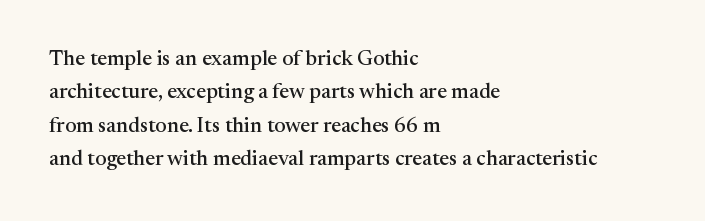
The image shows 21 px text type, upright; set left-aligned, normal line spacing (1.59x), normal letter spacing, not underlined.
